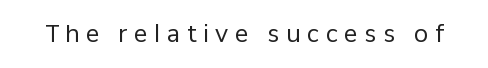
{"italic": "no", "bold": "no", "underline": "no", "letter_spacing": "wide", "letter_spacing_em": 0.29, "glyph_px": 23}
